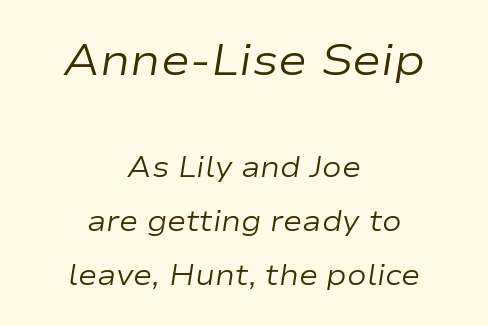
Posture: slanted. Short and long lines alike share a common midpoint. Bigger letters appear in the top chunk; the bottom chunk is reduced. Observe the ordinary spacing: letters are neighbours, not strangers. No heavy texture on the line: the type isn't bold. Varying glyph widths throughout — classic text-font behaviour.
